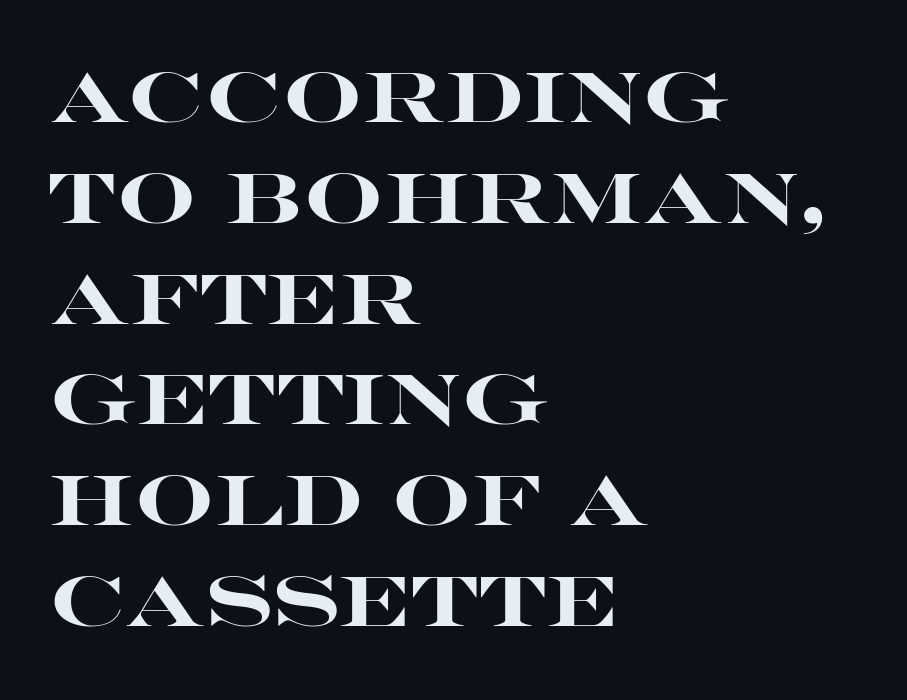
The image shows 70 px heavy, wide type, upright; set left-aligned, normal line spacing (1.44x), normal letter spacing, not underlined; high stroke contrast and a large x-height.
